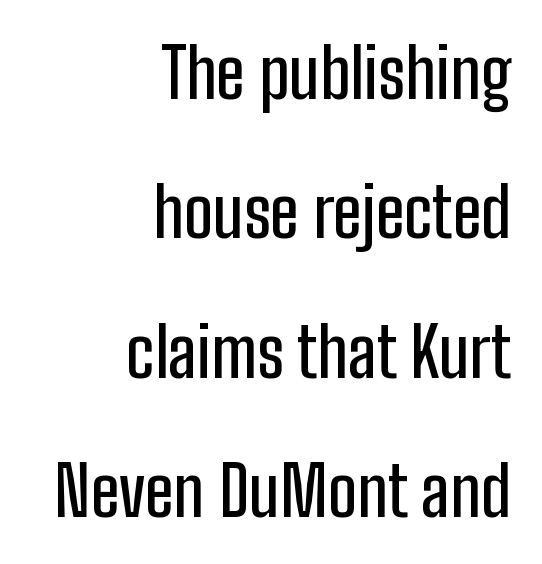
The zone under the glyphs is completely vacant. These lines are composed in type without serifs. Characters follow at the spacing the type designer built in. The paragraph shown leans on its right margin. Baseline-to-baseline distance is far greater than the letter height.
